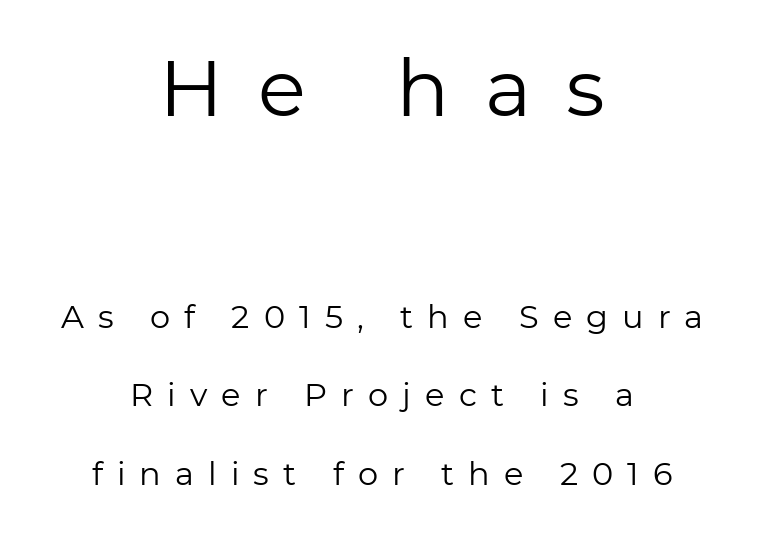
The image shows 79 px regular-weight sans-serif type, upright; set centered, loose line spacing (2.46x), unusually wide letter spacing (+0.44 em), not underlined; the first (top) block is 2.47x larger; low stroke contrast and a medium x-height.
